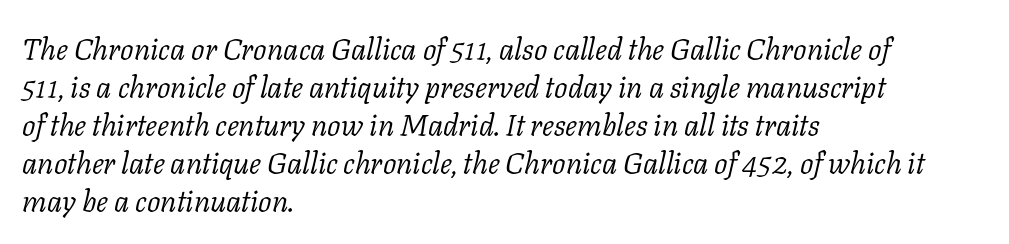
What's the leading like? Ordinary, nothing unusual. Counters stay open thanks to moderate or lighter strokes. Casual observation: everything's shoved over to the left. The line texture is even and compact thanks to regular tracking. Observe the lean: these are italic letterforms. Each letter's strokes conclude with small projecting serifs.
